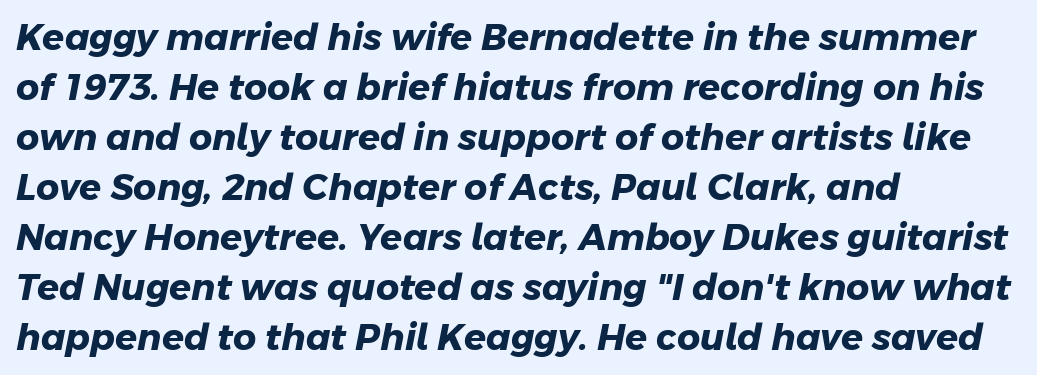
{"serif": "no", "bold": "yes", "weight": "heavy", "width": "normal", "stroke_contrast": "low", "x_height": "medium", "monospaced": "no", "underline": "no", "align": "left", "line_spacing": "normal", "line_spacing_ratio": 1.39, "letter_spacing": "normal", "letter_spacing_em": 0.0, "glyph_px": 36}
